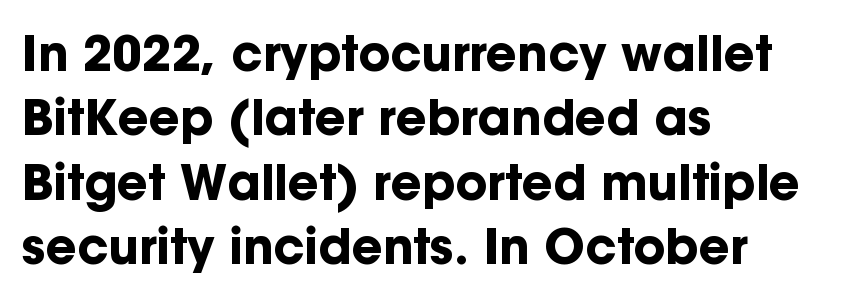
The image shows 48 px bold sans-serif type, upright; set left-aligned, normal line spacing (1.34x), normal letter spacing, not underlined; low stroke contrast and a medium x-height.
